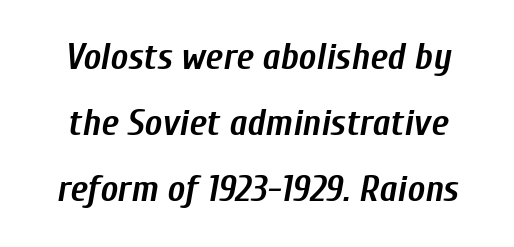
These lines are rendered in a variable-pitch font. Nothing unusual about the tracking: characters are spaced as the font intends. The font's italic variant was chosen for this text. Descenders hang freely into open space. Typographic density is high because the face is bold.
